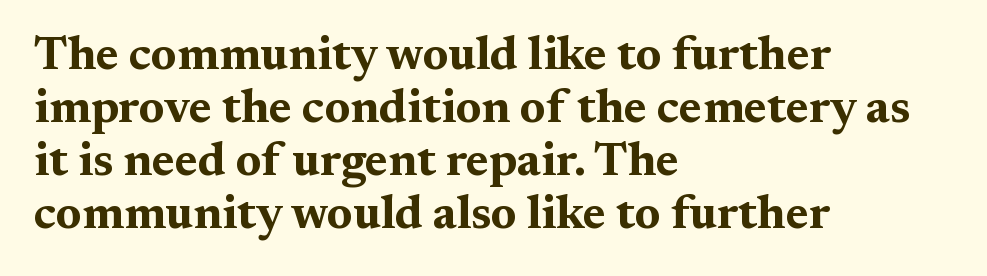
Q: Is the text bold? A: Yes.
Q: Is the text italic (slanted)? A: No, it is upright.
Q: Is the typeface a serif or a sans-serif typeface? A: Serif.
Q: Is the text underlined? A: No.
Q: How is the paragraph aligned? A: Left-aligned.
Q: Is the spacing between letters normal or unusually wide? A: Normal.
Q: Is the spacing between lines tight, normal or loose? A: Tight.
Q: Width (condensed, normal, or wide)? A: Wide.
Q: Stroke contrast? A: Medium.
Q: x-height? A: Medium.
Q: Monospaced? A: No.
